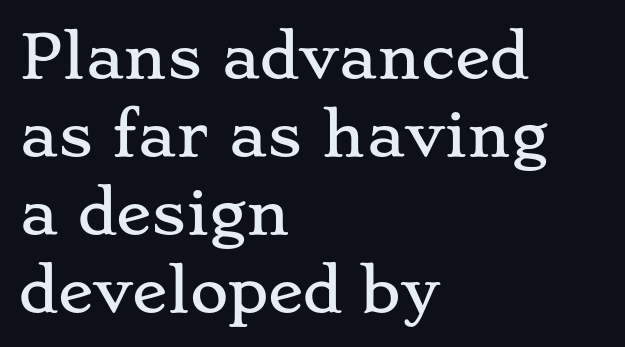
The image shows 59 px wide serif type, upright; set left-aligned, normal line spacing (1.32x), normal letter spacing, not underlined; low stroke contrast and a small x-height.
